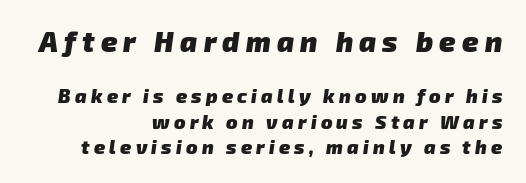
The image shows 28 px heavy sans-serif type; set right-aligned, normal line spacing (1.35x), unusually wide letter spacing (+0.22 em), not underlined; the first (top) block is 1.47x larger; low stroke contrast and a medium x-height.
